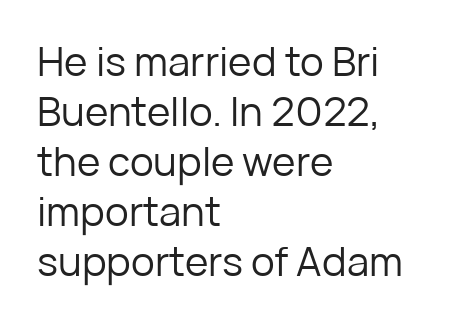
The image shows 40 px regular-weight sans-serif type, upright; set left-aligned, normal line spacing (1.25x), normal letter spacing, not underlined; low stroke contrast and a medium x-height.
